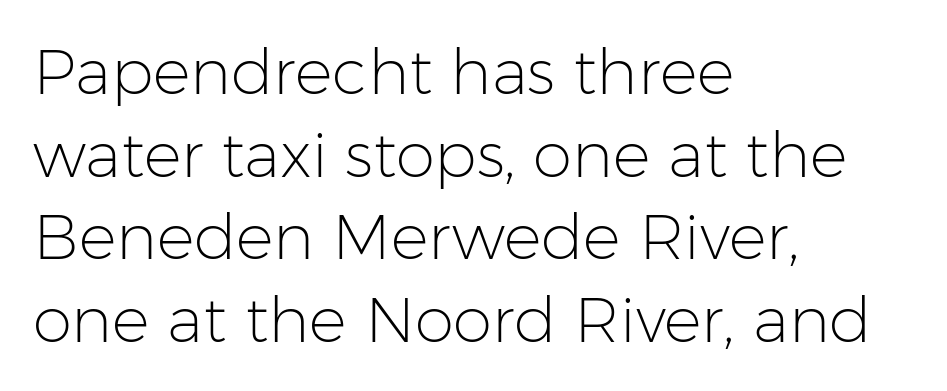
Proportional: the letters do not fall into vertical columns. Which margin do the lines hug? The left one — the right edge is uneven. This block has exactly the height ordinary leading produces. The typeface has the unassuming heft of standard copy or less. Tracking here is standard; glyphs follow each other at the usual distance. This sample uses an upright cut, with every glyph sitting square on the baseline.
